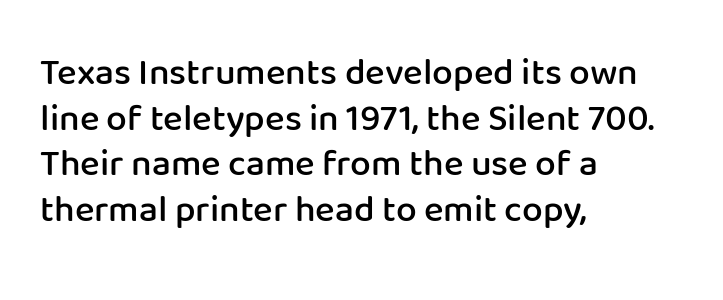
Font category for this specimen: sans-serif. This sample uses an upright cut, with every glyph sitting square on the baseline. A semibold gives these letters moderate extra thickness, short of bold. A typesetter would call this proportional, since set widths differ per character. Quick note: underline off.
